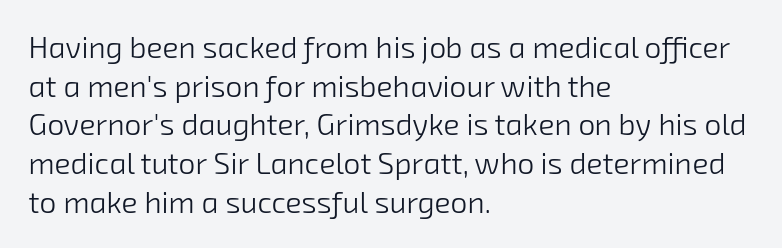
Q: Is the text bold? A: No.
Q: Is the typeface a serif or a sans-serif typeface? A: Sans-serif.
Q: Is the text underlined? A: No.
Q: How is the paragraph aligned? A: Left-aligned.
Q: Is the spacing between letters normal or unusually wide? A: Normal.
Q: Is the spacing between lines tight, normal or loose? A: Normal.
Q: Width (condensed, normal, or wide)? A: Normal.
Q: Stroke contrast? A: Low.
Q: x-height? A: Medium.
Q: Monospaced? A: No.
